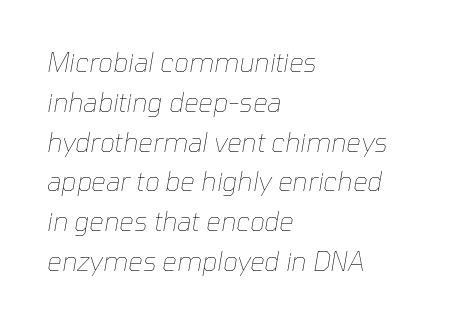
Normally led — the rows are evenly, conventionally spaced. The rendering anchors every line to the left-hand side. Characters follow at the spacing the type designer built in. An italicized treatment has been applied to the whole sample. Letters have the restrained weight of plain body copy at most.
